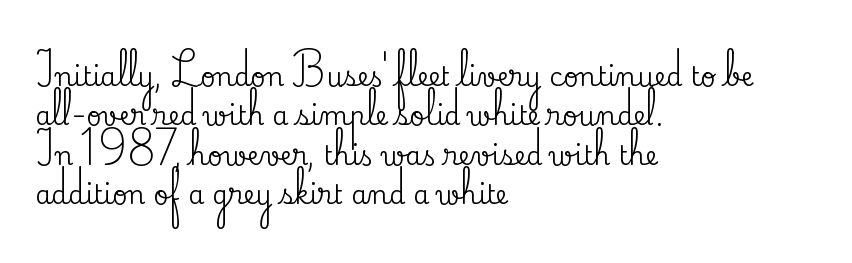
This rendering features lettering with no underline. Every row of glyphs begins at an identical x-position on the left. The leading is moderate, giving the passage an even texture. When letters stand straight like this, we call the style roman or upright.
